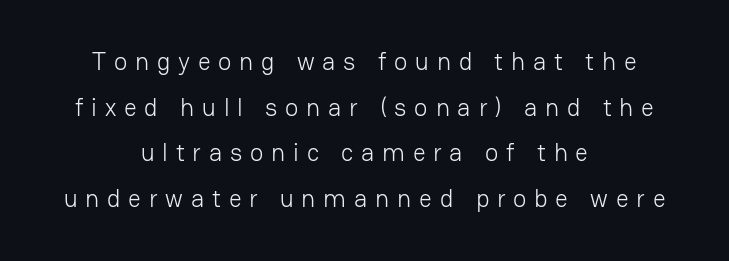
Q: Is the text bold? A: No.
Q: Is the text italic (slanted)? A: No, it is upright.
Q: Is the text underlined? A: No.
Q: How is the paragraph aligned? A: Centered.
Q: Is the spacing between letters normal or unusually wide? A: Unusually wide.
